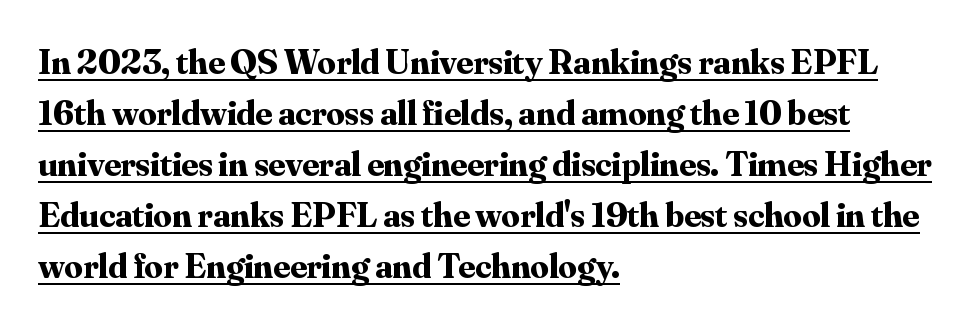
The glyphs are accompanied by a horizontal stroke just below them. Honestly, the row spacing looks completely unremarkable. One-word summary of the alignment: left. I'd call this a serif setting — the letters wear small feet. Words appear dense and cohesive because spacing is normal.
